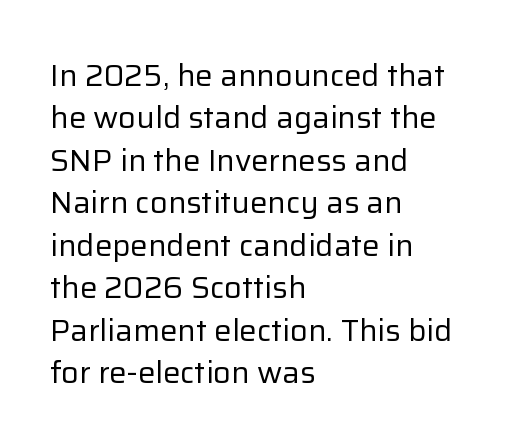
Nope, no serifs anywhere on these letters. Notice how descenders clear the ascenders below comfortably — that's standard leading. Letters have the restrained weight of plain body copy at most. Just letters on the line, the space beneath them empty.
